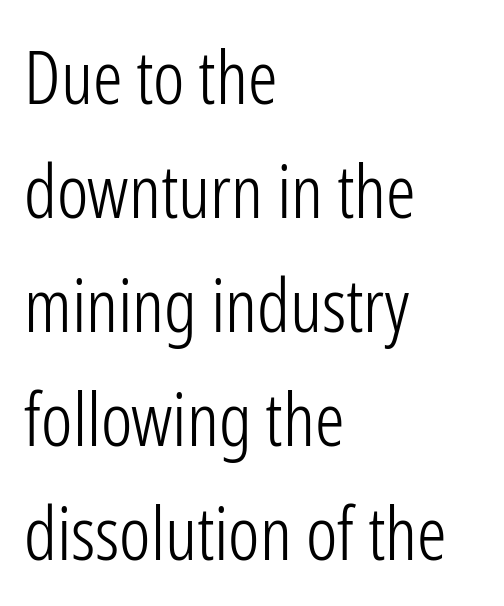
{"serif": "no", "italic": "no", "bold": "no", "weight": "light", "width": "condensed", "stroke_contrast": "low", "x_height": "medium", "monospaced": "no", "underline": "no", "align": "left", "line_spacing": "normal", "line_spacing_ratio": 1.54, "letter_spacing": "normal", "letter_spacing_em": 0.0, "glyph_px": 74}
